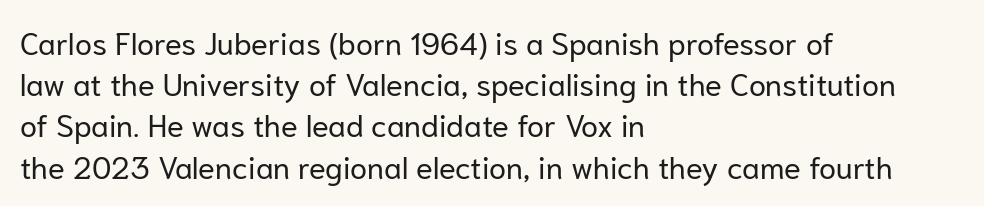
The image shows 31 px regular-weight sans-serif type, upright; set left-aligned, normal line spacing (1.33x), normal letter spacing, not underlined; low stroke contrast and a medium x-height.
